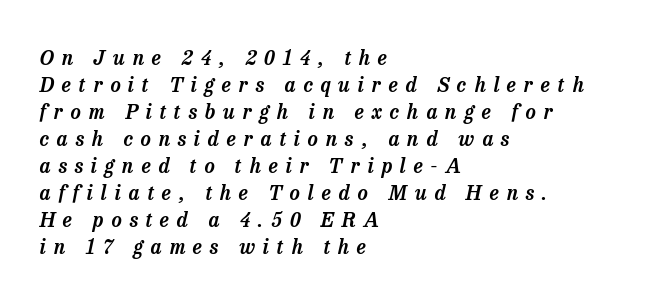
The image shows 20 px text type, italic (leaning right); set left-aligned, normal line spacing (1.35x), unusually wide letter spacing (+0.39 em), not underlined.
